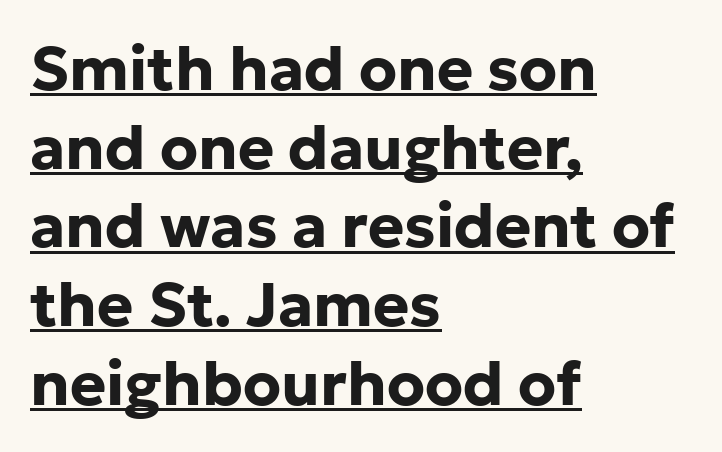
The image shows 61 px bold sans-serif type, upright; set left-aligned, normal line spacing (1.29x), normal letter spacing, underlined; low stroke contrast and a medium x-height.
